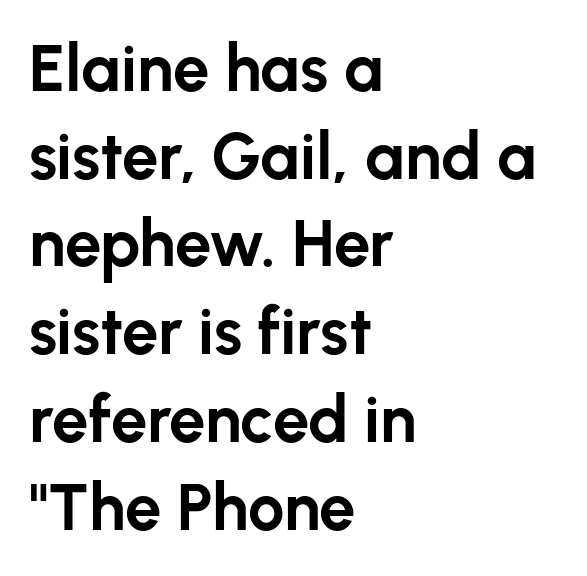
The image shows 65 px bold sans-serif type, upright; set left-aligned, normal line spacing (1.35x), normal letter spacing, not underlined; low stroke contrast and a medium x-height.
